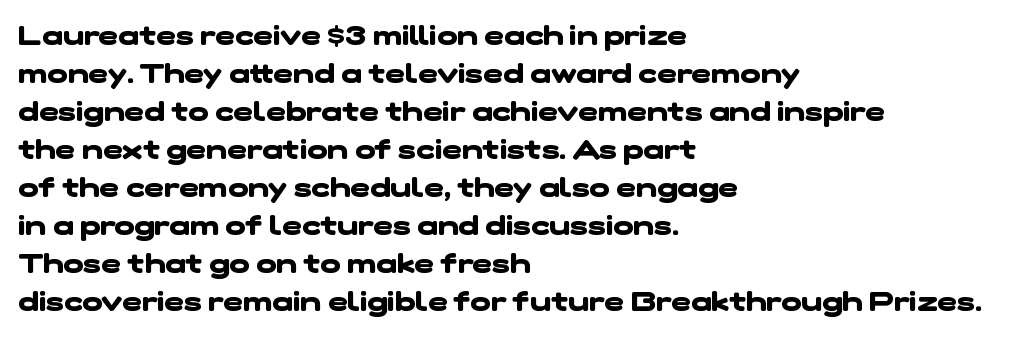
The image shows 27 px bold type; set left-aligned, normal line spacing (1.41x), normal letter spacing, not underlined.
